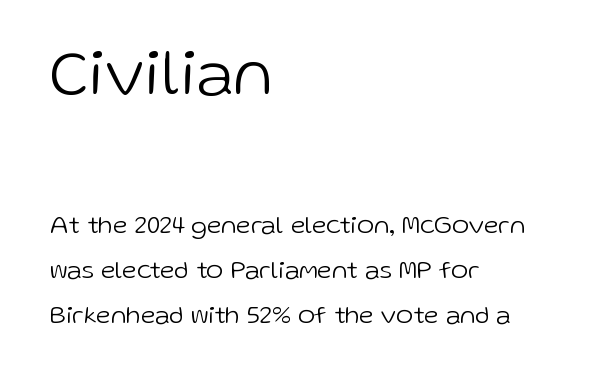
The image shows 66 px light sans-serif type, upright; set left-aligned, line spacing 1.72x, normal letter spacing, not underlined; the first (top) block is 2.54x larger; low stroke contrast and a medium x-height.
